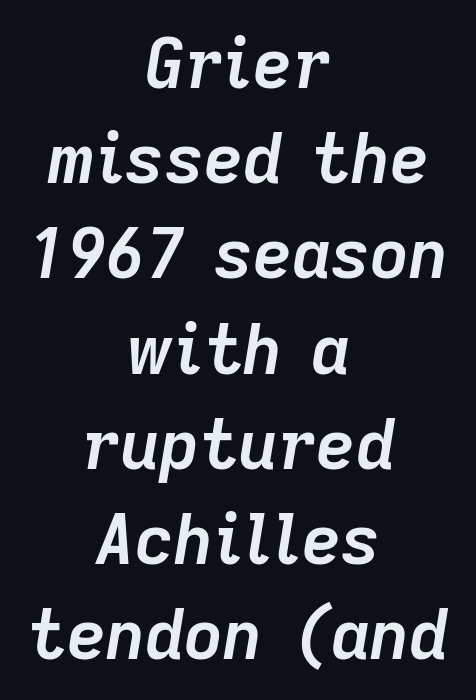
Q: Is the text bold? A: Yes.
Q: Is the text italic (slanted)? A: Yes, it leans right by about 9 degrees.
Q: Is the text underlined? A: No.
Q: How is the paragraph aligned? A: Centered.
Q: Is the spacing between letters normal or unusually wide? A: Normal.
Q: Is the spacing between lines tight, normal or loose? A: Normal.
Q: Width (condensed, normal, or wide)? A: Normal.
Q: Stroke contrast? A: Low.
Q: x-height? A: Medium.
Q: Monospaced? A: No.
